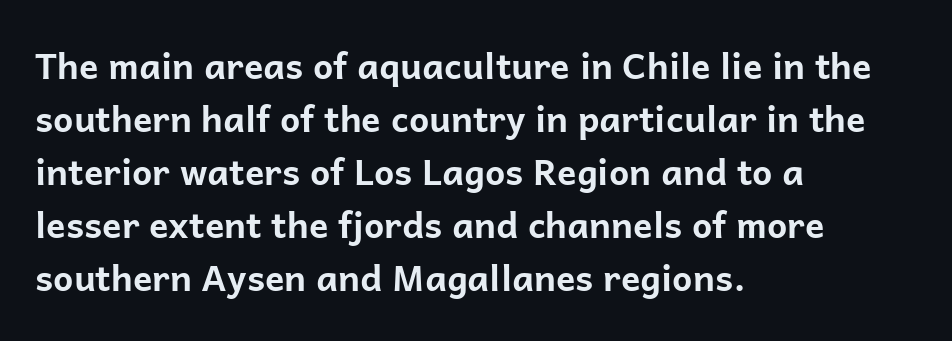
The image shows 36 px bold sans-serif type, upright; set left-aligned, normal line spacing (1.47x), normal letter spacing, not underlined; low stroke contrast and a medium x-height.
